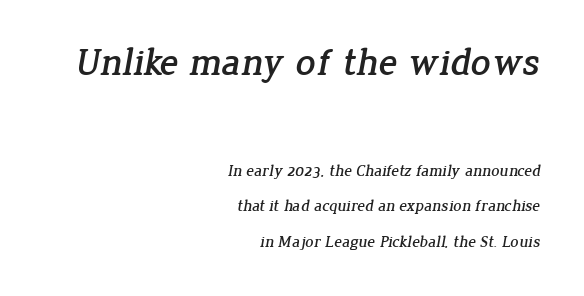
Q: Is the typeface a serif or a sans-serif typeface? A: Serif.
Q: Is the text underlined? A: No.
Q: How is the paragraph aligned? A: Right-aligned.
Q: Is the spacing between letters normal or unusually wide? A: Normal.
Q: Is the spacing between lines tight, normal or loose? A: Loose.
Q: Which block of text is set in a larger size, the first (top) or the second (bottom)? A: The first (top) one.
Q: Width (condensed, normal, or wide)? A: Normal.
Q: Stroke contrast? A: Low.
Q: x-height? A: Medium.
Q: Monospaced? A: No.
